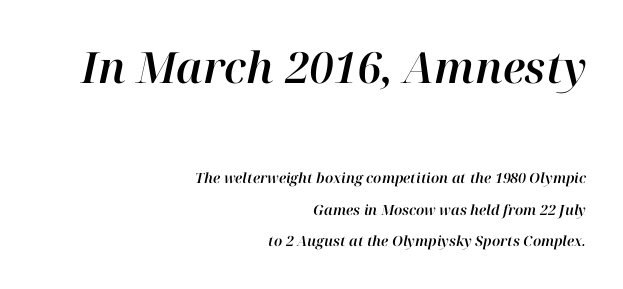
Observe the lean: these are italic letterforms. Look at the glyph heights: the upper group is clearly the bigger setting. Unmarked baselines from the first word to the last. Caption: standard tracking, unaltered. Leading is clearly above the norm, producing a sparse column.
